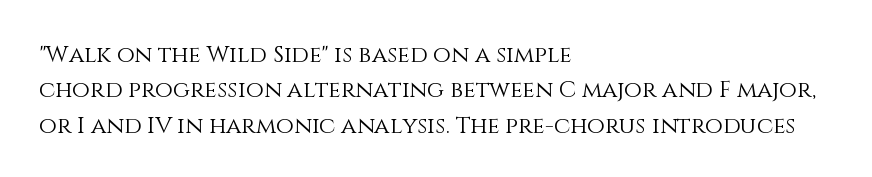
The image shows 23 px text type, upright; set left-aligned, normal line spacing (1.54x), normal letter spacing, not underlined.
